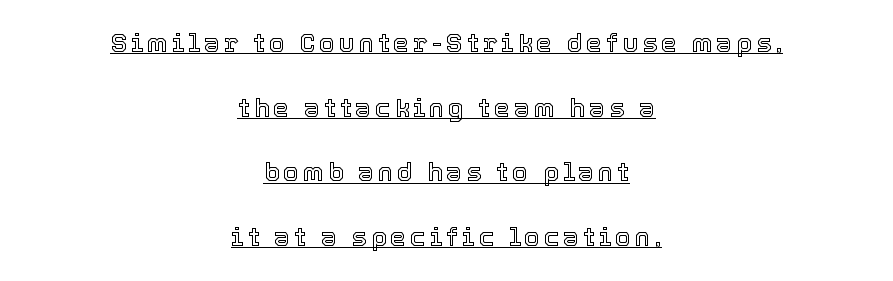
Beneath each row of characters lies a ruled line. The axis of the letterforms is exactly vertical. Vertically, the passage feels expansive, rows floating well apart. Visually the block forms a symmetrical silhouette, jagged on both flanks.
